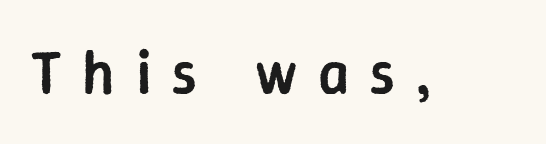
Type style note: lacks serifs. Anything drawn beneath the words? Only blank space. Tracking value appears strongly positive — letters spread wide. Spacing verdict: proportional, widths tailored to each character. Is there any slant? The stems are plumb.
